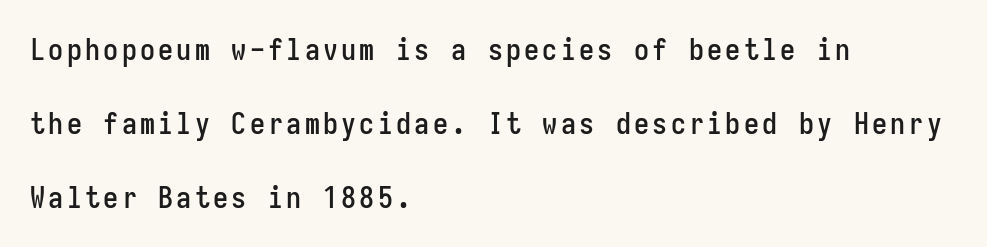
Q: Is the text italic (slanted)? A: No, it is upright.
Q: Is the typeface a serif or a sans-serif typeface? A: Sans-serif.
Q: Is the text underlined? A: No.
Q: How is the paragraph aligned? A: Left-aligned.
Q: Is the spacing between lines tight, normal or loose? A: Loose.
Q: Width (condensed, normal, or wide)? A: Condensed.
Q: Stroke contrast? A: Low.
Q: x-height? A: Medium.
Q: Monospaced? A: Yes.
